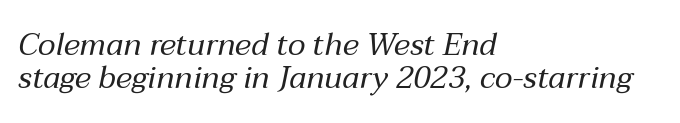
The image shows 31 px regular-weight type, italic (leaning right); set left-aligned, tight line spacing (1.05x), normal letter spacing, not underlined; medium stroke contrast and a medium x-height.
